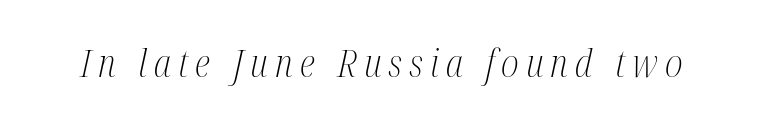
No word sits above an underline. The typesetting does not lean heavy: it is not bold. This sample has the flowing, uneven cadence of proportional lettering. The letters are slanted; this is an italic face. Unlike a clean sans, this face finishes its strokes with serifs.
